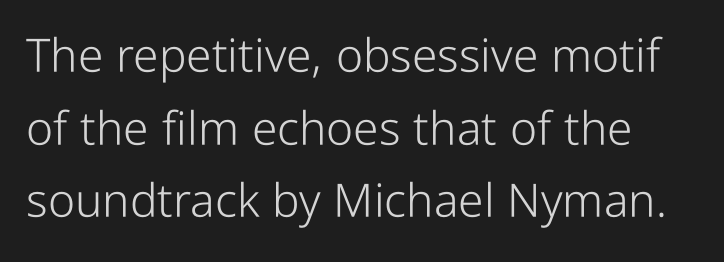
The image shows 46 px light, condensed sans-serif type, upright; set normal line spacing (1.58x), normal letter spacing, not underlined; low stroke contrast and a medium x-height.
